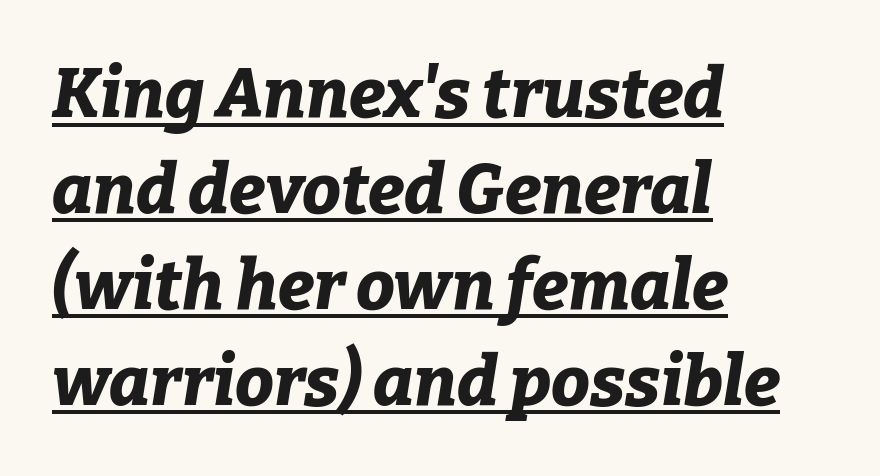
{"italic": "yes", "lean": "right", "slant_degrees": 9, "bold": "yes", "weight": "bold", "width": "normal", "stroke_contrast": "low", "x_height": "medium", "monospaced": "no", "underline": "yes", "align": "left", "line_spacing": "normal", "line_spacing_ratio": 1.39, "letter_spacing": "normal", "letter_spacing_em": 0.0, "glyph_px": 69}
